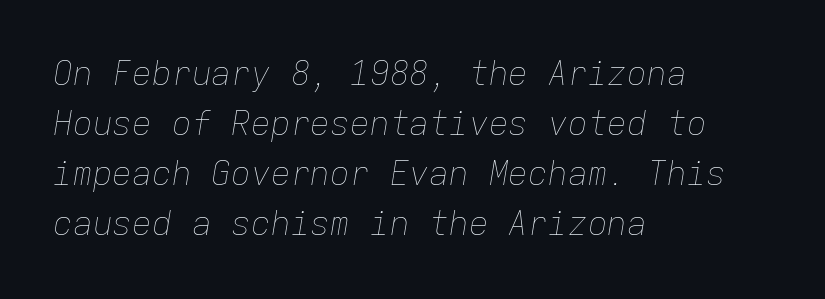
Decoration check: the copy has no underline. The rendering keeps characters at their native spacing. The characters are drawn with everyday or finer stroke widths. The typesetter chose a ragged-right arrangement here. Compared with ordinary roman type, these characters are visibly tilted.
